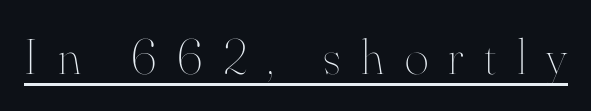
Q: Is the text bold? A: No.
Q: Is the text italic (slanted)? A: No, it is upright.
Q: Is the text underlined? A: Yes.
Q: Is the spacing between letters normal or unusually wide? A: Unusually wide.
Q: Width (condensed, normal, or wide)? A: Normal.
Q: Stroke contrast? A: High.
Q: x-height? A: Small.
Q: Monospaced? A: No.
